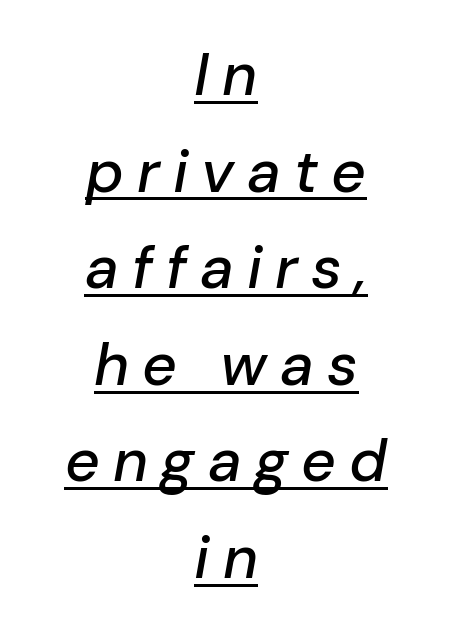
The image shows 60 px text type, italic (leaning right); set centered, normal line spacing (1.61x), unusually wide letter spacing (+0.22 em), underlined; low stroke contrast and a medium x-height.
